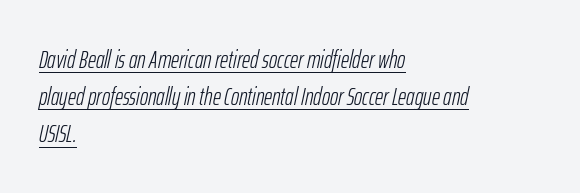
The image shows 25 px text type, italic (leaning right); set left-aligned, normal line spacing (1.49x), normal letter spacing, underlined.
